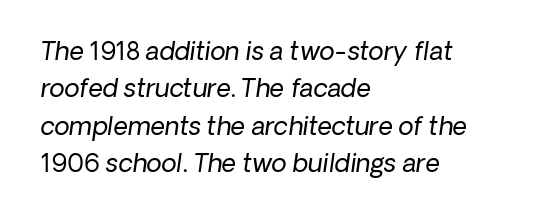
{"bold": "no", "underline": "no", "align": "left", "line_spacing": "normal", "line_spacing_ratio": 1.5, "letter_spacing": "normal", "letter_spacing_em": 0.0, "glyph_px": 25}
